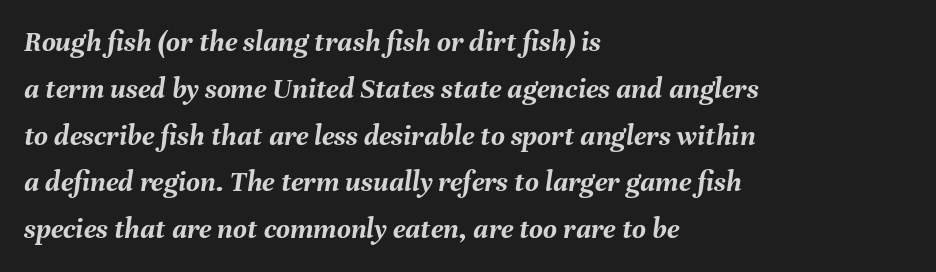
Q: Is the text bold? A: Yes.
Q: Is the text italic (slanted)? A: Yes, it leans right by about 8 degrees.
Q: Is the text underlined? A: No.
Q: How is the paragraph aligned? A: Left-aligned.
Q: Is the spacing between letters normal or unusually wide? A: Normal.
Q: Is the spacing between lines tight, normal or loose? A: Normal.
Q: Width (condensed, normal, or wide)? A: Normal.
Q: Stroke contrast? A: Medium.
Q: x-height? A: Medium.
Q: Monospaced? A: No.
